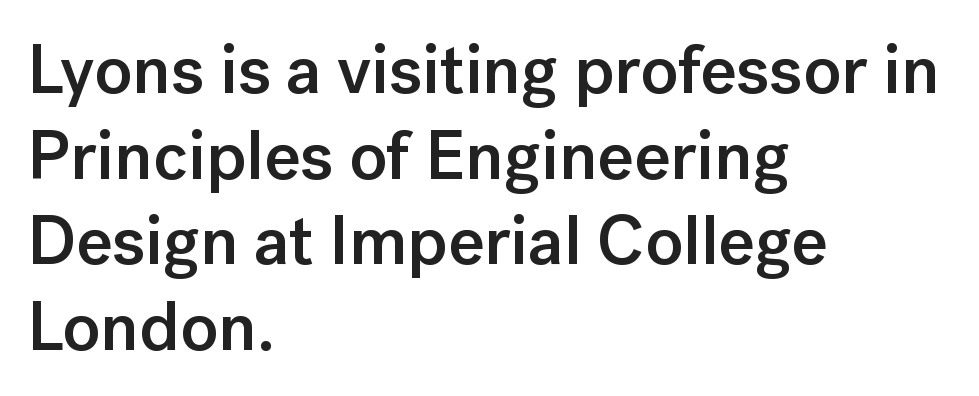
Q: Is the text bold? A: Semi-bold.
Q: Is the text italic (slanted)? A: No, it is upright.
Q: Is the typeface a serif or a sans-serif typeface? A: Sans-serif.
Q: Is the text underlined? A: No.
Q: How is the paragraph aligned? A: Left-aligned.
Q: Is the spacing between letters normal or unusually wide? A: Normal.
Q: Width (condensed, normal, or wide)? A: Normal.
Q: Stroke contrast? A: Low.
Q: x-height? A: Medium.
Q: Monospaced? A: No.
